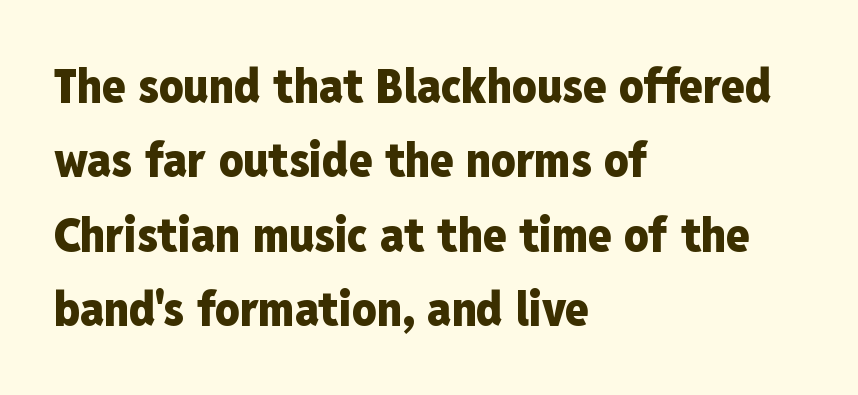
The image shows 48 px heavy, condensed sans-serif type, upright; set left-aligned, normal line spacing (1.55x), normal letter spacing, not underlined; low stroke contrast and a medium x-height.
